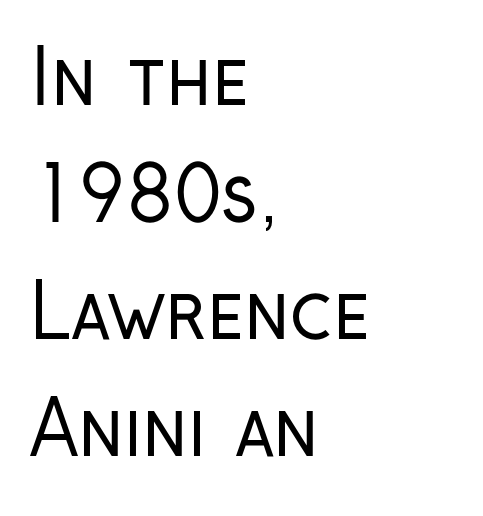
Q: Is the text bold? A: No.
Q: Is the text italic (slanted)? A: No, it is upright.
Q: Is the typeface a serif or a sans-serif typeface? A: Sans-serif.
Q: Is the text underlined? A: No.
Q: How is the paragraph aligned? A: Left-aligned.
Q: Is the spacing between letters normal or unusually wide? A: Normal.
Q: Is the spacing between lines tight, normal or loose? A: Normal.
Q: Width (condensed, normal, or wide)? A: Condensed.
Q: Stroke contrast? A: Low.
Q: x-height? A: Medium.
Q: Monospaced? A: No.
